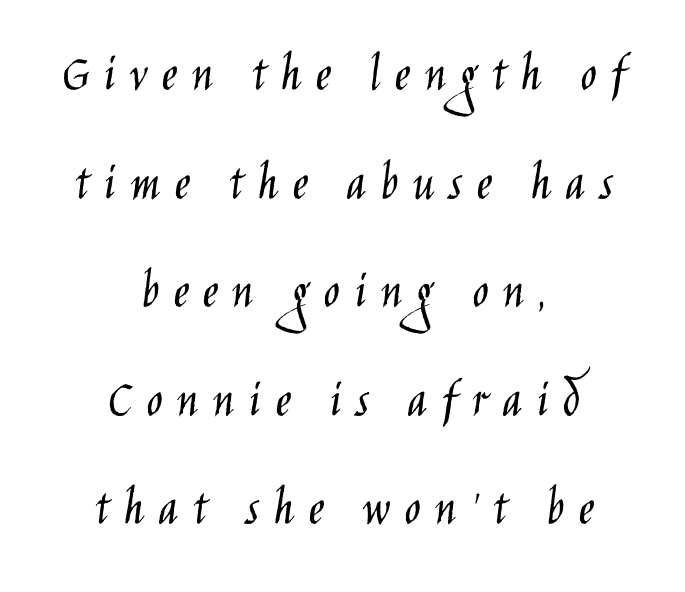
The image shows 54 px light, condensed sans-serif type; set centered, loose line spacing (2.01x), unusually wide letter spacing (+0.26 em), not underlined; low stroke contrast and a large x-height.
